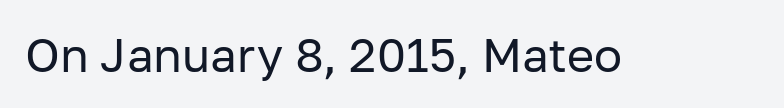
Q: Is the text bold? A: No.
Q: Is the text italic (slanted)? A: No, it is upright.
Q: Is the typeface a serif or a sans-serif typeface? A: Sans-serif.
Q: Is the text underlined? A: No.
Q: Is the spacing between letters normal or unusually wide? A: Normal.
Q: Width (condensed, normal, or wide)? A: Normal.
Q: Stroke contrast? A: Low.
Q: x-height? A: Medium.
Q: Monospaced? A: No.
